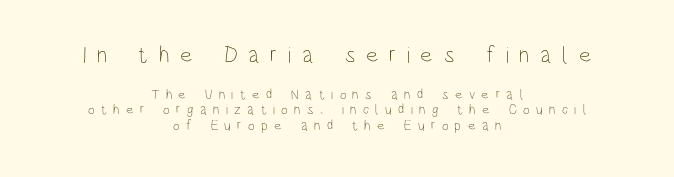
Q: Is the text bold? A: No.
Q: Is the text italic (slanted)? A: No, it is upright.
Q: Is the text underlined? A: No.
Q: How is the paragraph aligned? A: Centered.
Q: Is the spacing between letters normal or unusually wide? A: Unusually wide.
Q: Is the spacing between lines tight, normal or loose? A: Tight.
Q: Which block of text is set in a larger size, the first (top) or the second (bottom)? A: The first (top) one.
